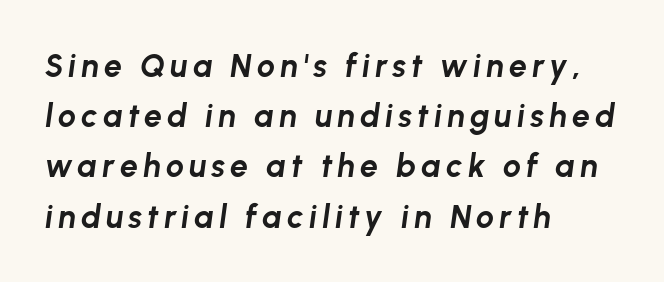
{"italic": "yes", "lean": "right", "slant_degrees": 8, "bold": "yes", "weight": "bold", "width": "normal", "stroke_contrast": "low", "x_height": "medium", "monospaced": "no", "underline": "no", "align": "left", "line_spacing": "normal", "line_spacing_ratio": 1.57, "glyph_px": 32}
